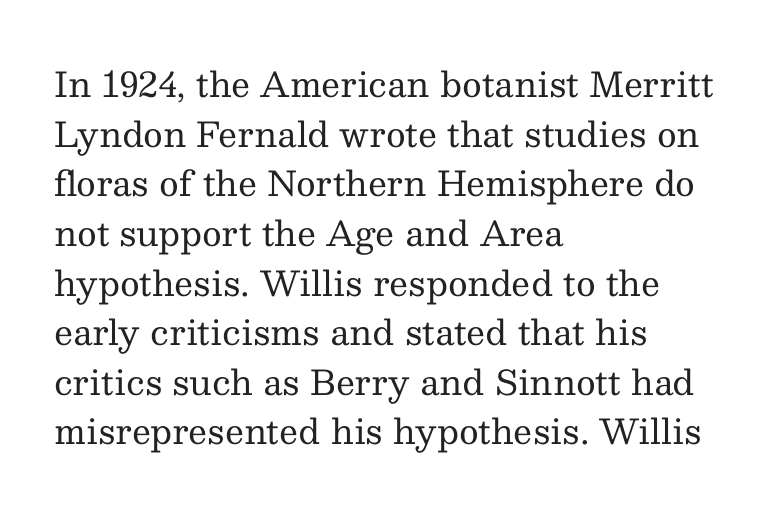
Q: Is the text bold? A: No.
Q: Is the text italic (slanted)? A: No, it is upright.
Q: Is the typeface a serif or a sans-serif typeface? A: Serif.
Q: Is the text underlined? A: No.
Q: How is the paragraph aligned? A: Left-aligned.
Q: Is the spacing between letters normal or unusually wide? A: Normal.
Q: Is the spacing between lines tight, normal or loose? A: Normal.
Q: Width (condensed, normal, or wide)? A: Normal.
Q: Stroke contrast? A: Medium.
Q: x-height? A: Medium.
Q: Monospaced? A: No.
